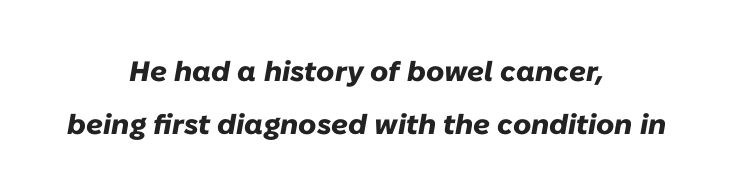
The image shows 28 px heavy type, italic (leaning right); set centered, line spacing 1.88x, normal letter spacing, not underlined; low stroke contrast and a medium x-height.
